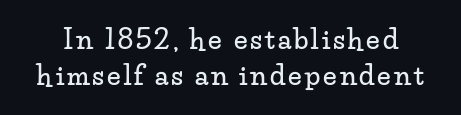
Vertical strokes here are truly vertical. Underline: absent. The space between consecutive lines is moderate.
